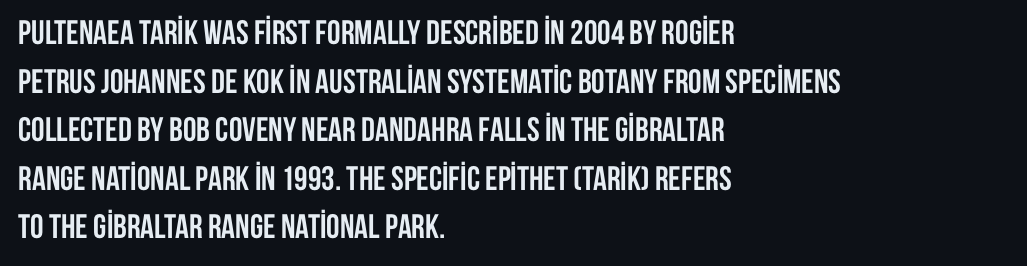
{"serif": "no", "italic": "no", "bold": "yes", "weight": "semibold", "width": "condensed", "stroke_contrast": "low", "x_height": "large", "monospaced": "no", "underline": "no", "align": "left", "line_spacing": "normal", "line_spacing_ratio": 1.43, "letter_spacing": "normal", "letter_spacing_em": 0.0, "glyph_px": 34}
